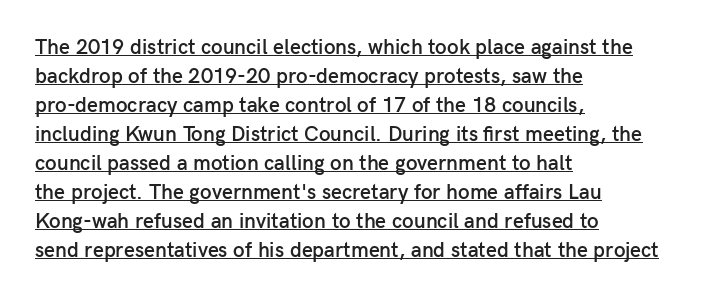
{"italic": "no", "bold": "semi", "underline": "yes", "align": "left", "line_spacing": "normal", "line_spacing_ratio": 1.38, "letter_spacing": "normal", "letter_spacing_em": 0.0, "glyph_px": 21}
